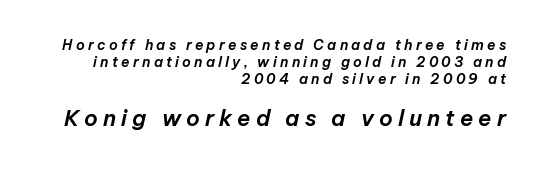
Q: Is the text italic (slanted)? A: Yes, it leans right by about 12 degrees.
Q: Is the text underlined? A: No.
Q: How is the paragraph aligned? A: Right-aligned.
Q: Is the spacing between letters normal or unusually wide? A: Unusually wide.
Q: Which block of text is set in a larger size, the first (top) or the second (bottom)? A: The second (bottom) one.
